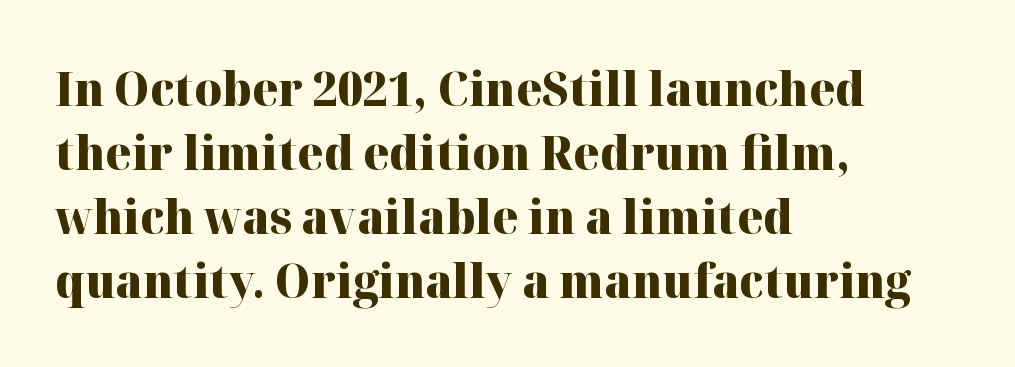
{"serif": "yes", "italic": "no", "bold": "yes", "weight": "heavy", "width": "normal", "stroke_contrast": "high", "x_height": "medium", "monospaced": "no", "underline": "no", "align": "left", "line_spacing": "normal", "line_spacing_ratio": 1.36, "letter_spacing": "normal", "letter_spacing_em": 0.0, "glyph_px": 47}
